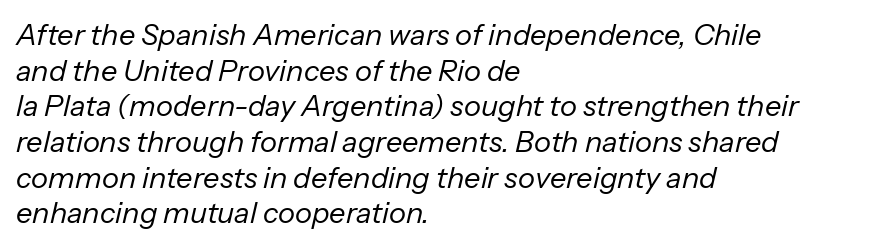
Each line starts at the same left margin while the right side varies. Here the designer chose a conventional face with non-uniform glyph widths. Just letters on the line, the space beneath them empty. The typography opts for an oblique posture over an upright one. The characters are drawn with everyday or finer stroke widths. The face used here is rendered with its standard letterfit.
